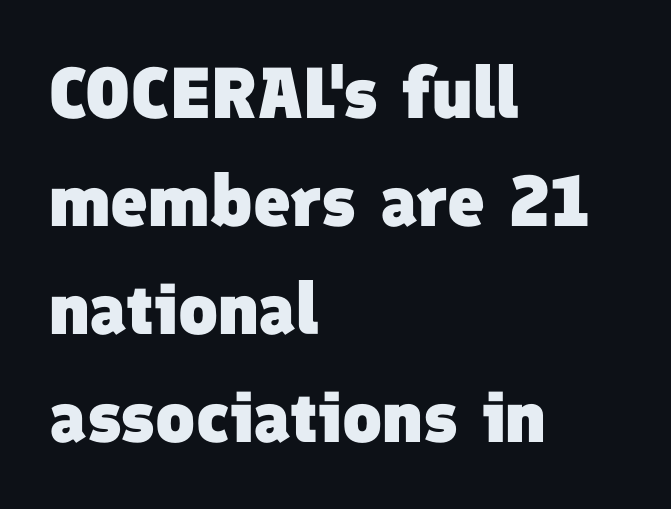
{"serif": "no", "bold": "yes", "weight": "heavy", "width": "normal", "stroke_contrast": "low", "x_height": "medium", "monospaced": "no", "underline": "no", "align": "left", "line_spacing": "normal", "line_spacing_ratio": 1.5, "letter_spacing": "normal", "letter_spacing_em": 0.0, "glyph_px": 72}
